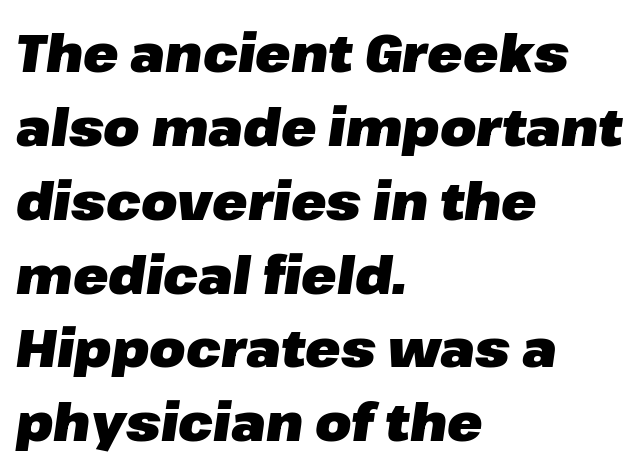
The paragraph has a hard left edge and a soft right edge. Reading down the column, the eye jumps a familiar distance to each next line. The zone under the glyphs is completely vacant. Students, this is bold: see how much ink each stroke carries.
